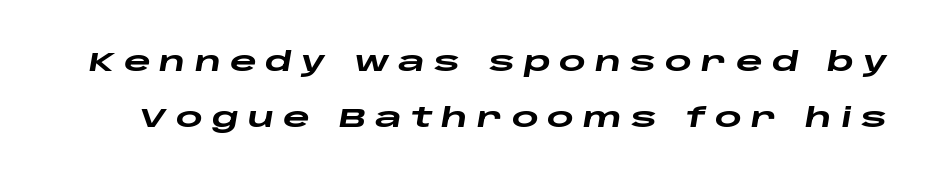
{"italic": "yes", "lean": "right", "slant_degrees": 10, "bold": "yes", "underline": "no", "line_spacing": "loose", "line_spacing_ratio": 2.15, "letter_spacing": "wide", "letter_spacing_em": 0.34, "glyph_px": 26}
